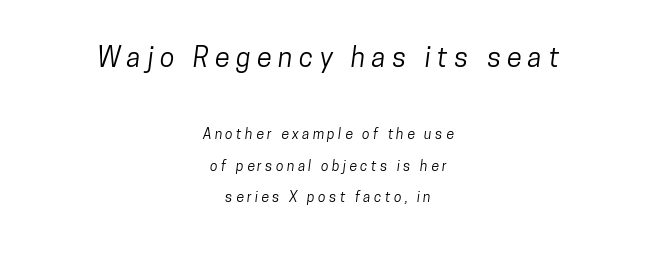
The image shows 27 px text type; set centered, loose line spacing (2.25x), unusually wide letter spacing (+0.24 em), not underlined; the first (top) block is 1.93x larger.
